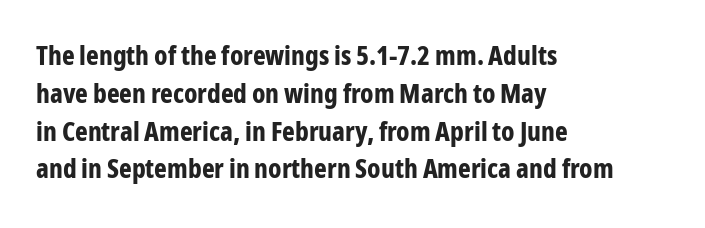
Line spacing here is normal. The baseline area is clear. This sample uses an upright cut, with every glyph sitting square on the baseline. These lines keep a tight, regular rhythm from letter to letter. Line beginnings align vertically; line endings do not.
